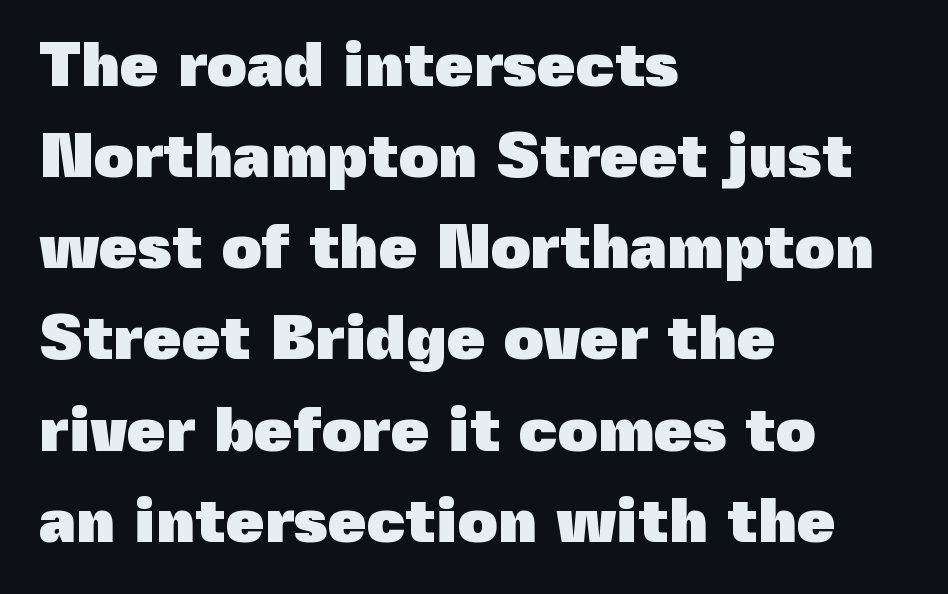
Tracking here is standard; glyphs follow each other at the usual distance. The rendering uses a bold face; every stroke is thick and dark. Stroke terminals: plain, sans-serif. This rendering features lettering with no underline.
